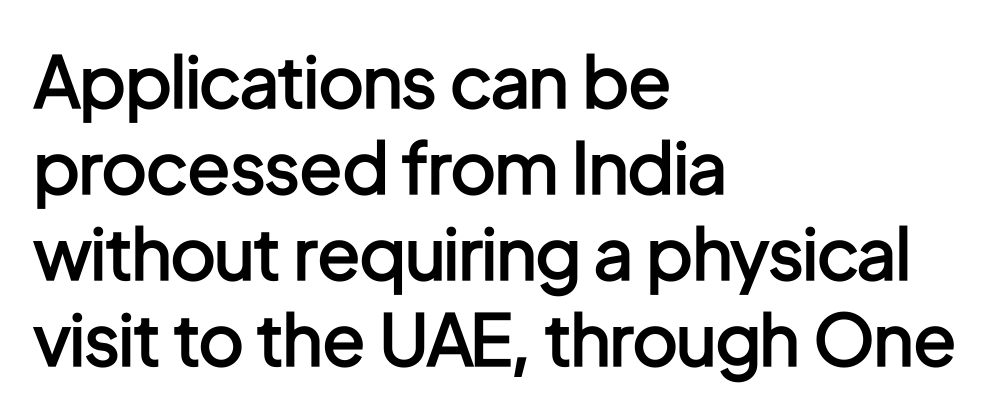
Q: Is the text bold? A: Semi-bold.
Q: Is the text italic (slanted)? A: No, it is upright.
Q: Is the typeface a serif or a sans-serif typeface? A: Sans-serif.
Q: Is the text underlined? A: No.
Q: How is the paragraph aligned? A: Left-aligned.
Q: Is the spacing between letters normal or unusually wide? A: Normal.
Q: Width (condensed, normal, or wide)? A: Condensed.
Q: Stroke contrast? A: Low.
Q: x-height? A: Medium.
Q: Monospaced? A: No.
